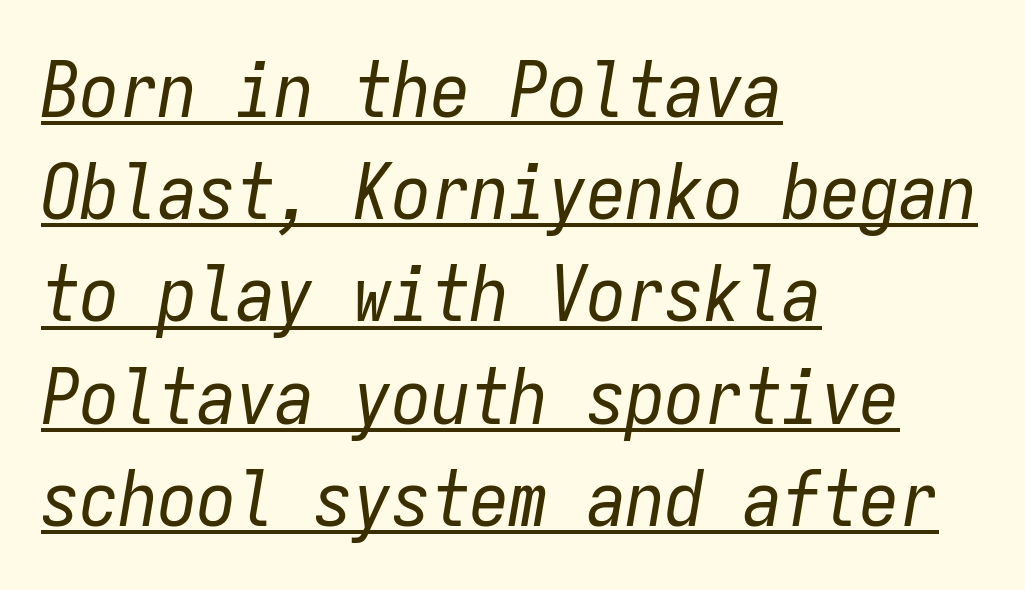
You can tell it's italic because the verticals aren't actually vertical. The font sits on the lighter half of the weight spectrum, regular included. The sample's only ornament is a line tracing under the words. The letters march in equal steps, a hallmark of fixed-pitch type. The face used here is rendered with its standard letterfit.
